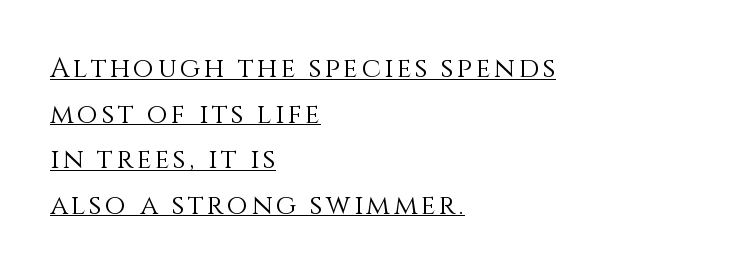
{"italic": "no", "bold": "no", "underline": "yes", "align": "left", "line_spacing": "normal", "line_spacing_ratio": 1.69, "glyph_px": 27}
